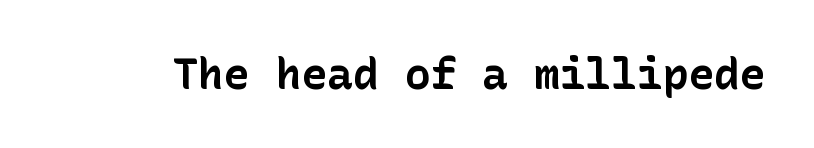
{"serif": "no", "italic": "no", "bold": "yes", "weight": "bold", "width": "normal", "stroke_contrast": "low", "x_height": "medium", "underline": "no", "letter_spacing": "normal", "letter_spacing_em": 0.0, "glyph_px": 43}
